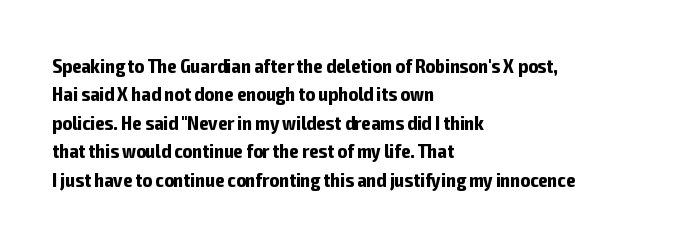
Has an underline been added? It has not. Here the glyphs are tracked normally, forming tight word shapes. Compared with typical paragraphs, the rows here are spaced about the same. The characters look thick and weighty, a clear bold.
